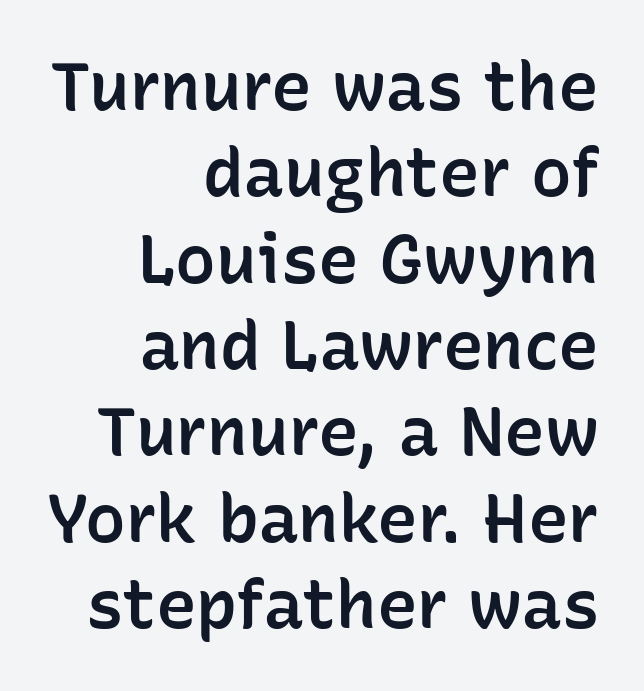
Decoration check: the copy has no underline. Think of a printed novel: that variable character pitch is what you see here. The glyphs in this specimen are sans serif. Upright lettering throughout. Does the leading feel generous? No, just average.
